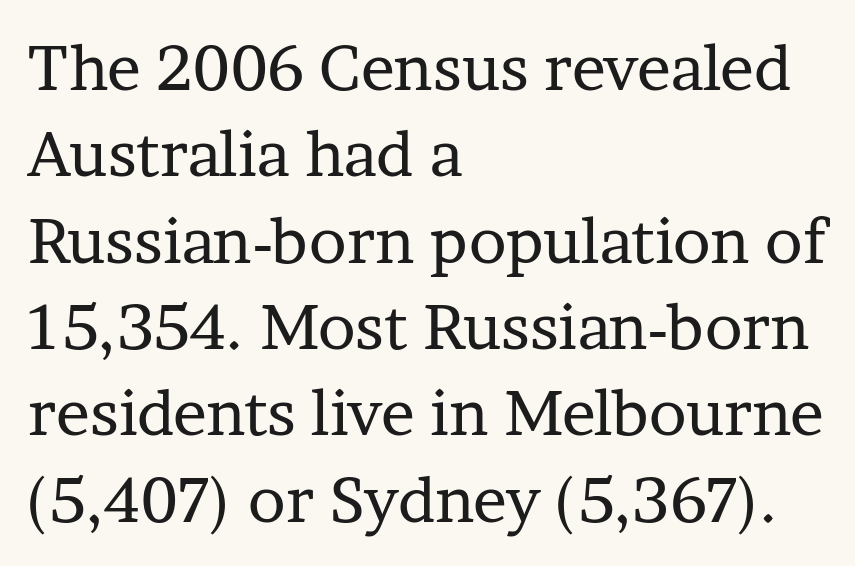
Q: Is the text bold? A: No.
Q: Is the text italic (slanted)? A: No, it is upright.
Q: Is the typeface a serif or a sans-serif typeface? A: Serif.
Q: Is the text underlined? A: No.
Q: How is the paragraph aligned? A: Left-aligned.
Q: Is the spacing between letters normal or unusually wide? A: Normal.
Q: Is the spacing between lines tight, normal or loose? A: Normal.
Q: Width (condensed, normal, or wide)? A: Normal.
Q: Stroke contrast? A: Low.
Q: x-height? A: Medium.
Q: Monospaced? A: No.
